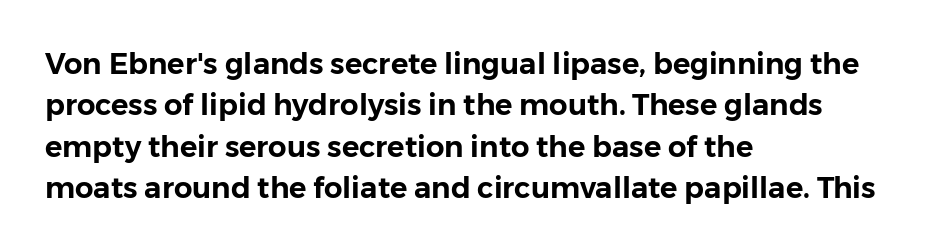
{"serif": "no", "italic": "no", "width": "normal", "stroke_contrast": "low", "x_height": "medium", "monospaced": "no", "underline": "no", "align": "left", "line_spacing": "normal", "line_spacing_ratio": 1.43, "letter_spacing": "normal", "letter_spacing_em": 0.0, "glyph_px": 29}
